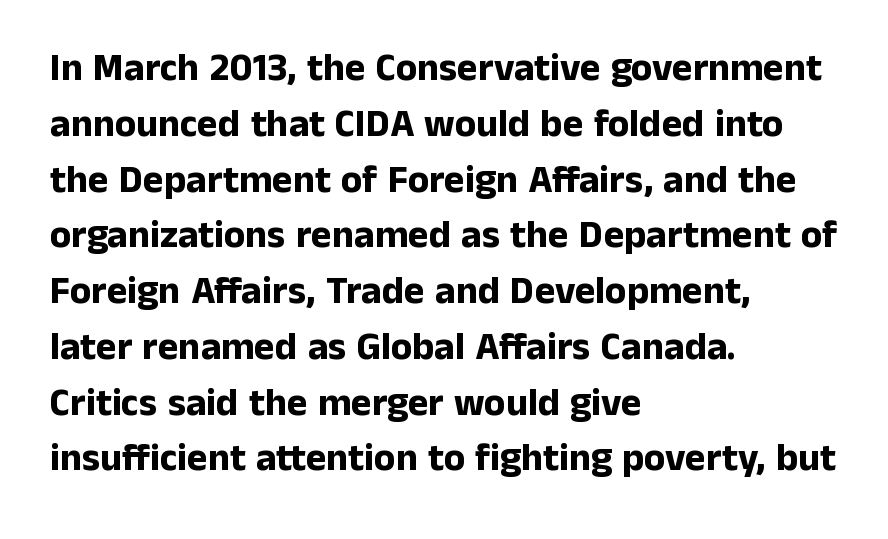
{"serif": "no", "italic": "no", "bold": "yes", "weight": "bold", "width": "normal", "stroke_contrast": "low", "x_height": "medium", "monospaced": "no", "underline": "no", "align": "left", "line_spacing": "normal", "line_spacing_ratio": 1.43, "letter_spacing": "normal", "letter_spacing_em": 0.0, "glyph_px": 39}
